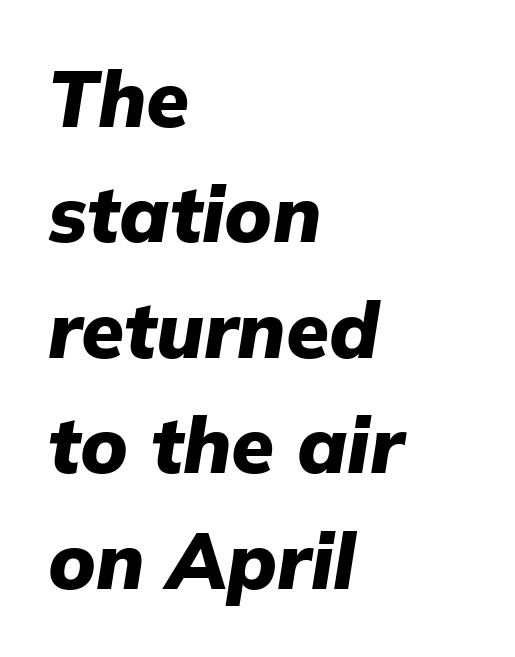
The image shows 78 px heavy type, italic (leaning right); set left-aligned, normal line spacing (1.48x), normal letter spacing, not underlined; low stroke contrast and a medium x-height.
